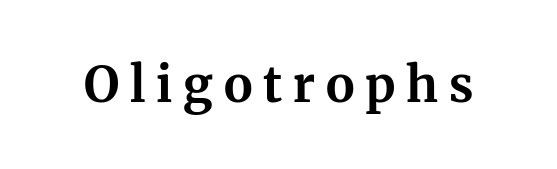
{"serif": "yes", "italic": "no", "bold": "yes", "weight": "bold", "width": "normal", "stroke_contrast": "medium", "x_height": "medium", "monospaced": "no", "underline": "no", "letter_spacing": "wide", "letter_spacing_em": 0.22, "glyph_px": 49}
